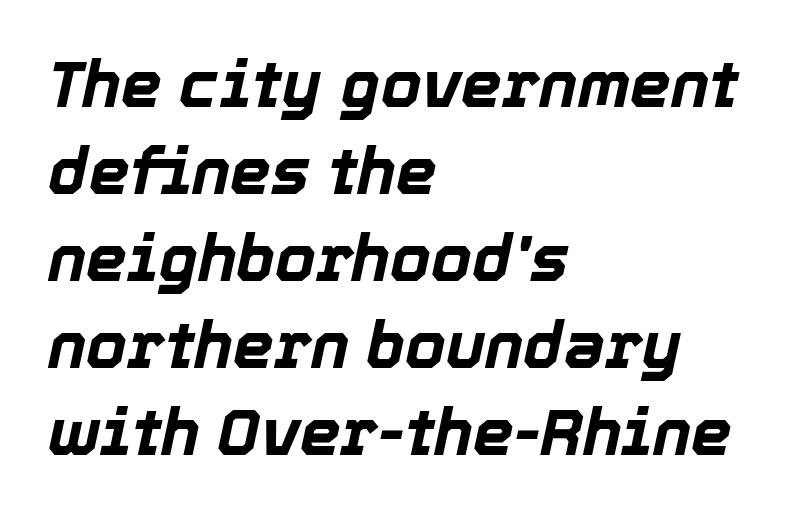
The image shows 65 px bold type, italic (leaning right); set left-aligned, normal line spacing (1.34x), normal letter spacing, not underlined; a medium x-height.
